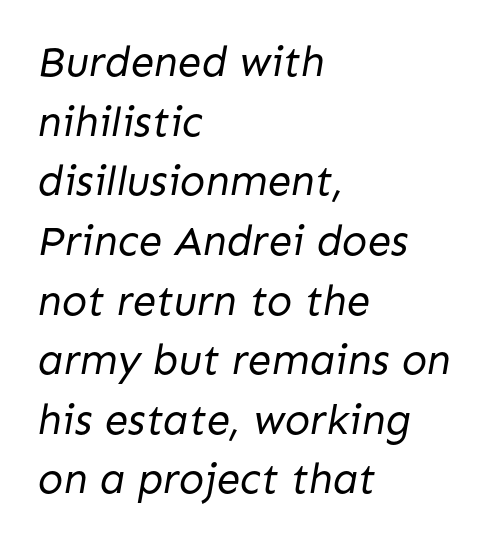
Q: Is the text bold? A: No.
Q: Is the typeface a serif or a sans-serif typeface? A: Sans-serif.
Q: Is the text underlined? A: No.
Q: How is the paragraph aligned? A: Left-aligned.
Q: Is the spacing between letters normal or unusually wide? A: Normal.
Q: Is the spacing between lines tight, normal or loose? A: Normal.
Q: Width (condensed, normal, or wide)? A: Normal.
Q: Stroke contrast? A: Low.
Q: x-height? A: Medium.
Q: Monospaced? A: No.
